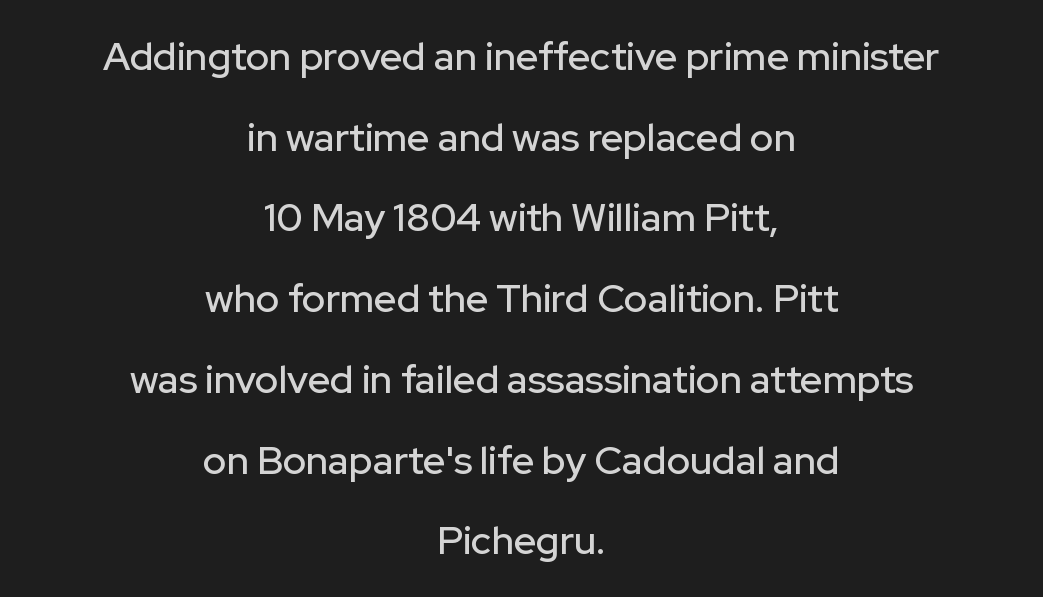
Q: Is the text italic (slanted)? A: No, it is upright.
Q: Is the typeface a serif or a sans-serif typeface? A: Sans-serif.
Q: Is the text underlined? A: No.
Q: How is the paragraph aligned? A: Centered.
Q: Is the spacing between letters normal or unusually wide? A: Normal.
Q: Is the spacing between lines tight, normal or loose? A: Loose.
Q: Width (condensed, normal, or wide)? A: Normal.
Q: Stroke contrast? A: Low.
Q: x-height? A: Medium.
Q: Monospaced? A: No.
